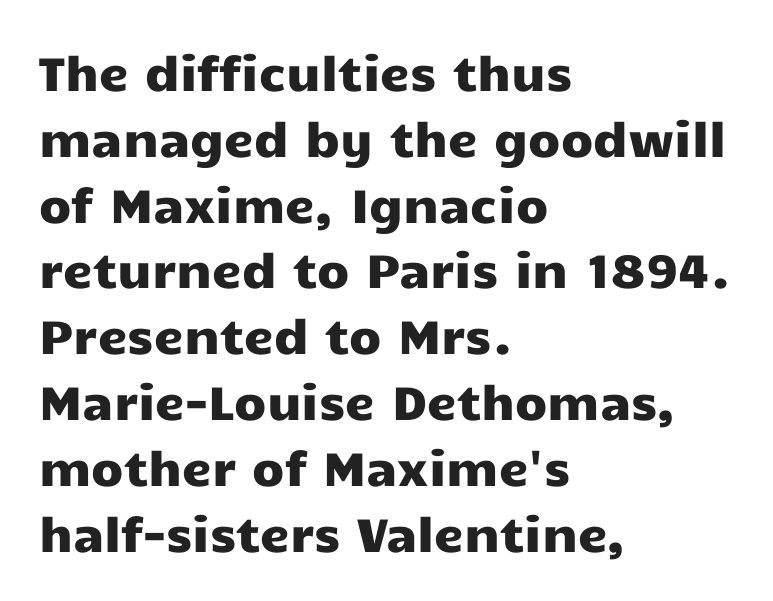
{"serif": "no", "italic": "no", "width": "wide", "stroke_contrast": "low", "x_height": "medium", "monospaced": "no", "underline": "no", "align": "left", "line_spacing": "normal", "line_spacing_ratio": 1.4, "letter_spacing": "normal", "letter_spacing_em": 0.0, "glyph_px": 47}
